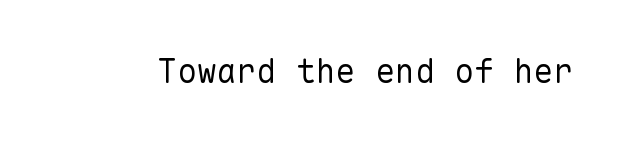
When letters stand straight like this, we call the style roman or upright. Examine the stroke ends and you'll find no serifs. No extra tracking has been applied to these lines. Ink coverage per letter is moderate at most. Think of a typewriter: that constant character pitch is what you see here.
